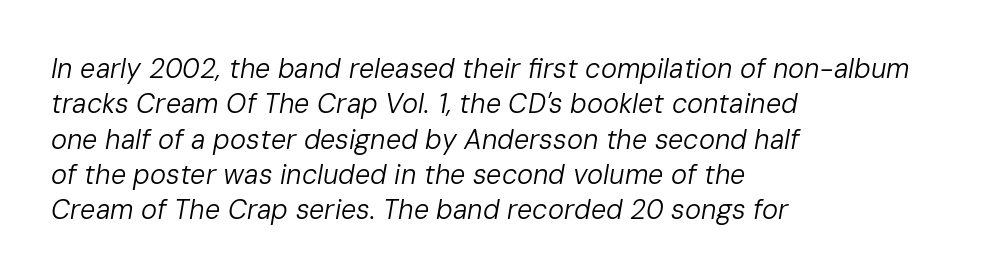
Q: Is the text bold? A: No.
Q: Is the text italic (slanted)? A: Yes, it leans right by about 10 degrees.
Q: Is the text underlined? A: No.
Q: How is the paragraph aligned? A: Left-aligned.
Q: Is the spacing between letters normal or unusually wide? A: Normal.
Q: Is the spacing between lines tight, normal or loose? A: Normal.
